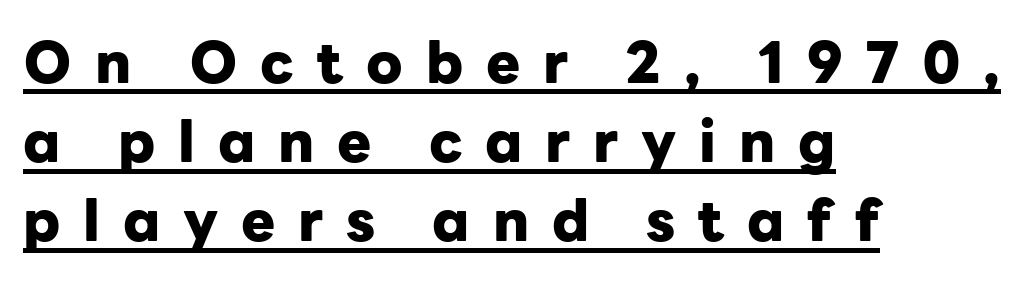
Q: Is the text bold? A: Yes.
Q: Is the text italic (slanted)? A: No, it is upright.
Q: Is the typeface a serif or a sans-serif typeface? A: Sans-serif.
Q: Is the text underlined? A: Yes.
Q: How is the paragraph aligned? A: Left-aligned.
Q: Is the spacing between letters normal or unusually wide? A: Unusually wide.
Q: Is the spacing between lines tight, normal or loose? A: Normal.
Q: Width (condensed, normal, or wide)? A: Normal.
Q: Stroke contrast? A: Low.
Q: x-height? A: Medium.
Q: Monospaced? A: No.
